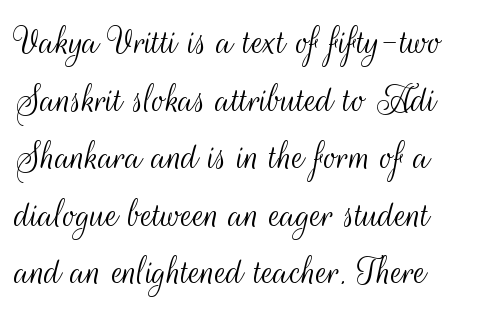
Leftover space on each line is placed entirely after the last word. Weight: not bold — regular or lighter. Quick note: interline space is typical. Caption: standard tracking, unaltered. Glance below the letters and you will spot only blank space.
